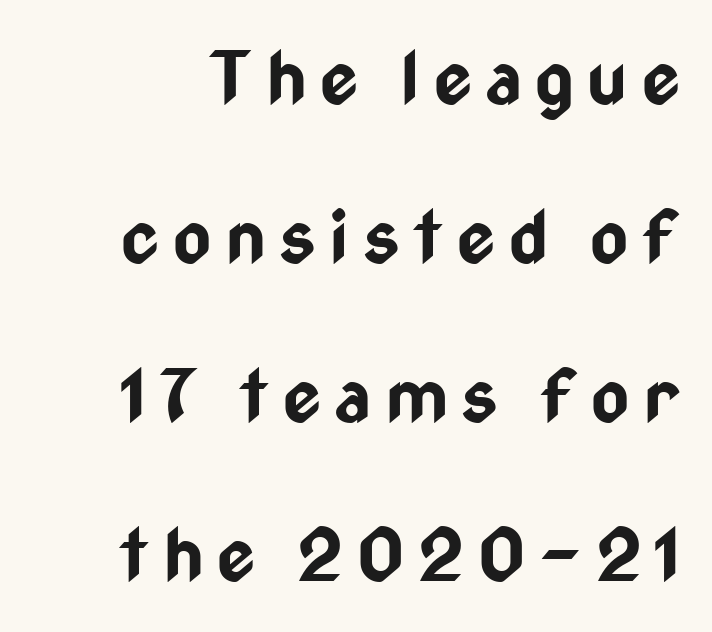
{"serif": "no", "italic": "no", "bold": "yes", "weight": "bold", "width": "condensed", "stroke_contrast": "low", "x_height": "medium", "monospaced": "no", "underline": "no", "line_spacing": "loose", "line_spacing_ratio": 2.18, "glyph_px": 73}
